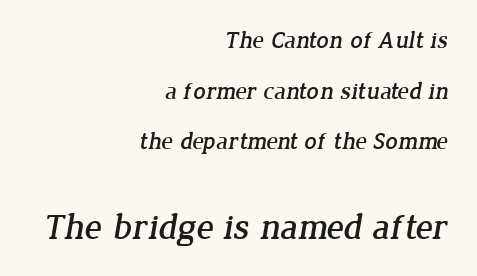
The image shows 36 px serif type; set right-aligned, loose line spacing (2.11x), normal letter spacing, not underlined; the second (bottom) block is 1.5x larger; low stroke contrast and a medium x-height.
